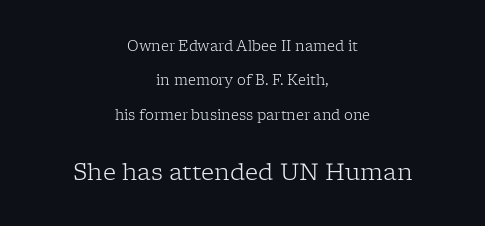
{"italic": "no", "bold": "no", "underline": "no", "align": "center", "line_spacing": "loose", "line_spacing_ratio": 2.46, "letter_spacing": "normal", "letter_spacing_em": 0.0, "larger_block": "second", "size_ratio": 1.64, "glyph_px": 23}
